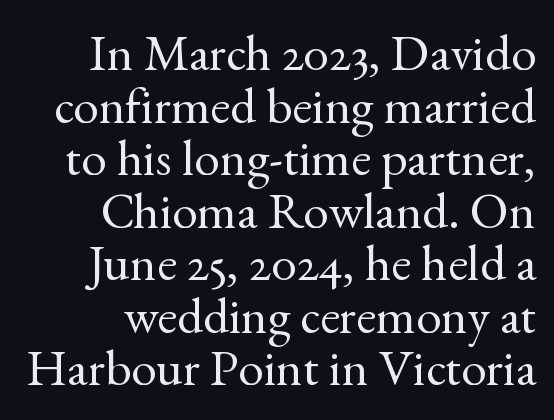
{"serif": "yes", "italic": "no", "bold": "no", "weight": "regular", "width": "normal", "x_height": "small", "monospaced": "no", "underline": "no", "align": "right", "line_spacing": "tight", "line_spacing_ratio": 1.03, "letter_spacing": "normal", "letter_spacing_em": 0.0, "glyph_px": 51}
